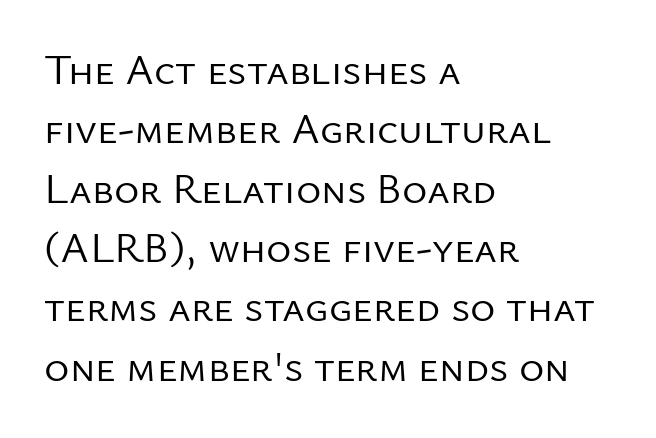
Q: Is the text bold? A: No.
Q: Is the text italic (slanted)? A: No, it is upright.
Q: Is the typeface a serif or a sans-serif typeface? A: Sans-serif.
Q: Is the text underlined? A: No.
Q: How is the paragraph aligned? A: Left-aligned.
Q: Is the spacing between letters normal or unusually wide? A: Normal.
Q: Is the spacing between lines tight, normal or loose? A: Normal.
Q: Width (condensed, normal, or wide)? A: Normal.
Q: Stroke contrast? A: Low.
Q: x-height? A: Medium.
Q: Monospaced? A: No.
